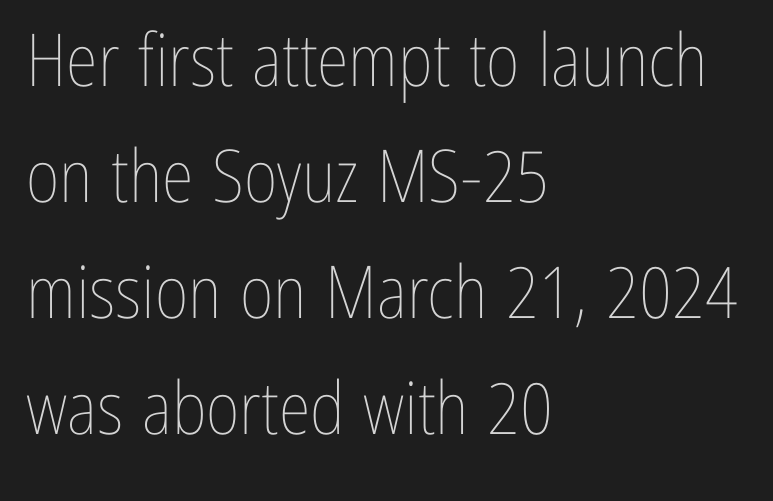
The face looks like a standard text weight, possibly lighter. Looks like regular typesetting: each glyph gets only the width it needs. The line-height multiplier appears to be the usual default. You could call the tracking neutral — neither tight nor loose. These lines stack with their left ends in a neat column.
